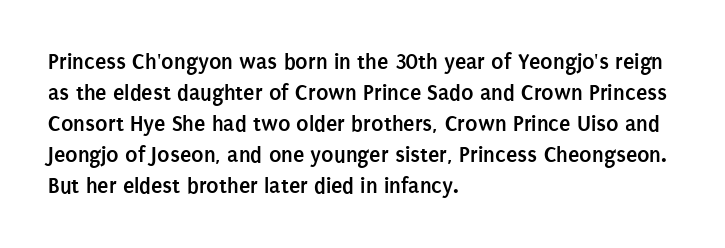
{"italic": "no", "bold": "yes", "underline": "no", "align": "left", "line_spacing": "normal", "line_spacing_ratio": 1.35, "letter_spacing": "normal", "letter_spacing_em": 0.0, "glyph_px": 23}
